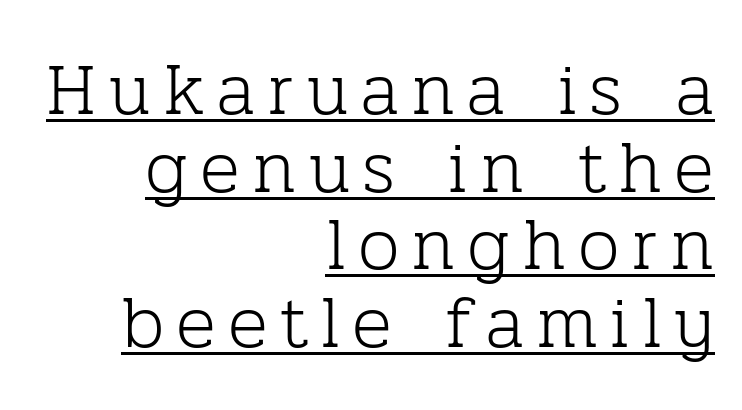
Q: Is the text bold? A: No.
Q: Is the text italic (slanted)? A: No, it is upright.
Q: Is the typeface a serif or a sans-serif typeface? A: Serif.
Q: Is the text underlined? A: Yes.
Q: How is the paragraph aligned? A: Right-aligned.
Q: Is the spacing between lines tight, normal or loose? A: Tight.
Q: Width (condensed, normal, or wide)? A: Normal.
Q: Stroke contrast? A: Low.
Q: x-height? A: Medium.
Q: Monospaced? A: No.
